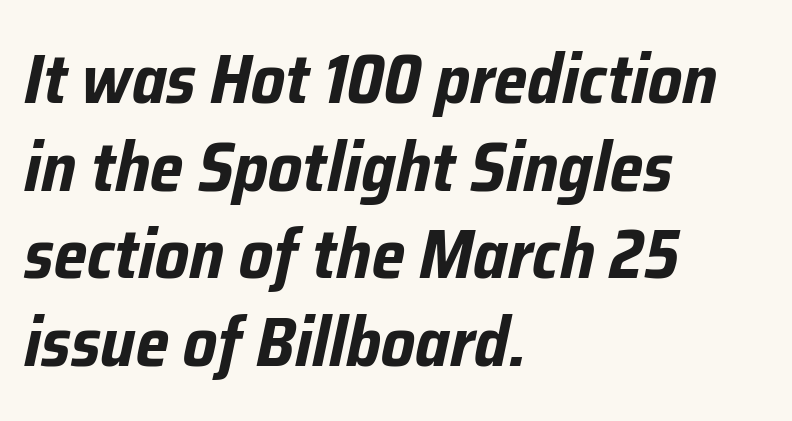
The tracking reads as untouched default to a designer's eye. Only glyphs here, with clear space below each row. Typeset ragged right — the left edge is the straight one. Heavy, bold letterforms. Does the leading feel generous? No, just average. You could not count columns in this text — the font is proportionally spaced.
